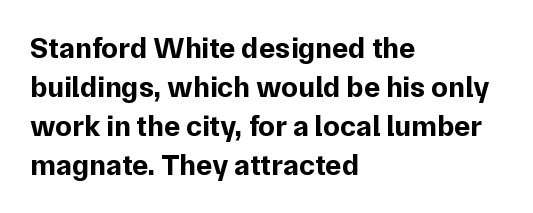
Q: Is the text bold? A: Yes.
Q: Is the text italic (slanted)? A: No, it is upright.
Q: Is the typeface a serif or a sans-serif typeface? A: Sans-serif.
Q: Is the text underlined? A: No.
Q: How is the paragraph aligned? A: Left-aligned.
Q: Is the spacing between letters normal or unusually wide? A: Normal.
Q: Is the spacing between lines tight, normal or loose? A: Normal.
Q: Width (condensed, normal, or wide)? A: Normal.
Q: Stroke contrast? A: Low.
Q: x-height? A: Medium.
Q: Monospaced? A: No.
